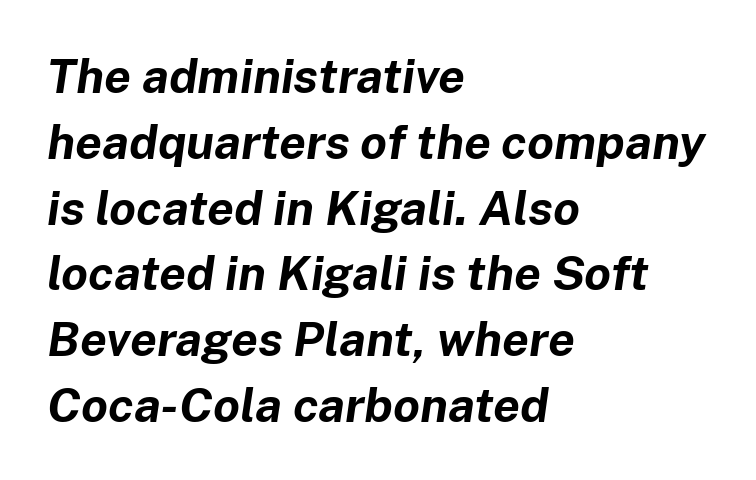
The image shows 48 px bold type, italic (leaning right); set left-aligned, normal line spacing (1.37x), normal letter spacing, not underlined; low stroke contrast and a medium x-height.
